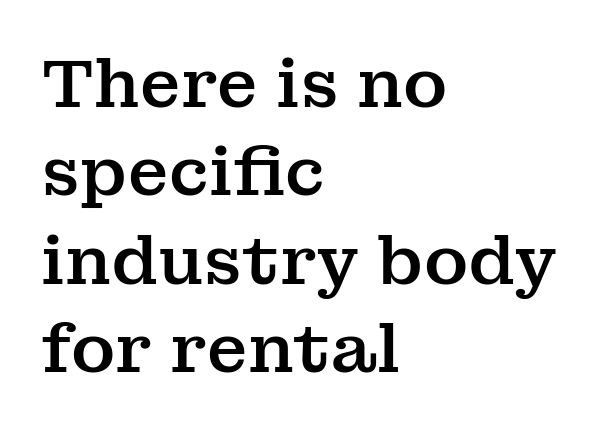
The image shows 67 px serif type, upright; set left-aligned, normal line spacing (1.32x), normal letter spacing, not underlined; medium stroke contrast and a medium x-height.
